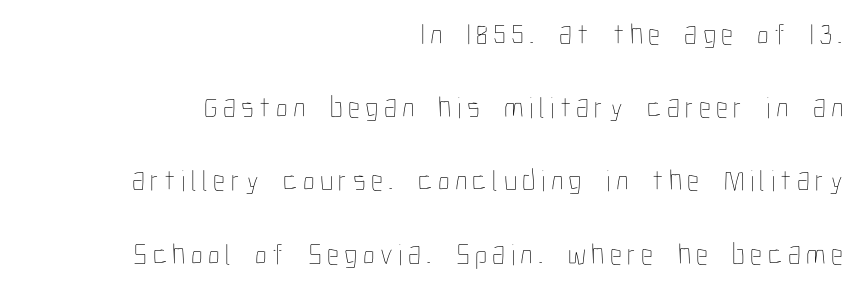
The image shows 30 px thin, condensed type, upright; set right-aligned, loose line spacing (2.44x), not underlined; low stroke contrast and a medium x-height.
